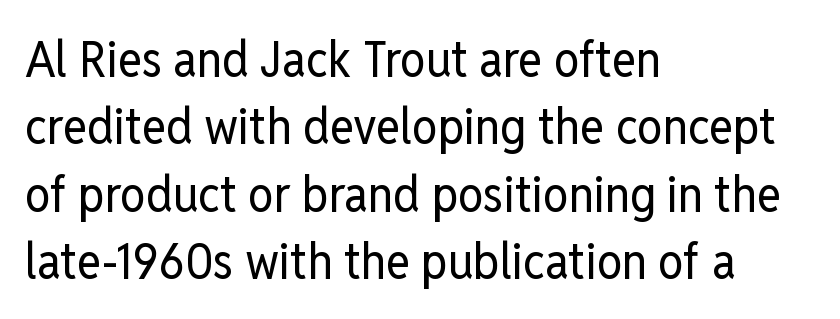
The image shows 51 px regular-weight, condensed sans-serif type, upright; set left-aligned, normal line spacing (1.32x), normal letter spacing, not underlined; low stroke contrast and a medium x-height.
